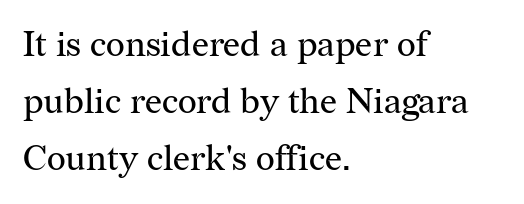
The image shows 36 px regular-weight serif type, upright; set left-aligned, normal line spacing (1.58x), normal letter spacing, not underlined; medium stroke contrast and a medium x-height.
